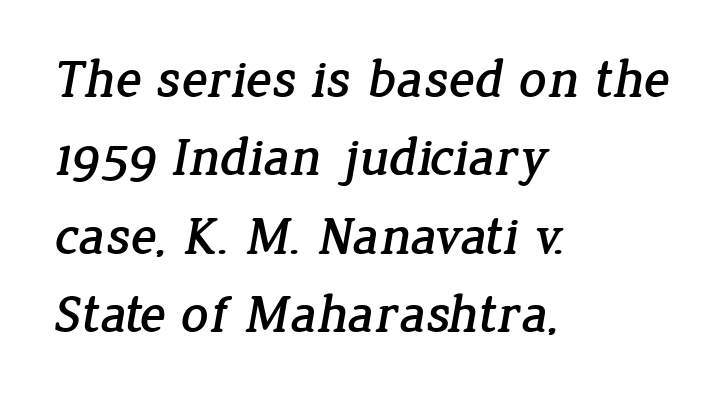
The image shows 54 px serif type; set left-aligned, normal line spacing (1.45x), normal letter spacing, not underlined; low stroke contrast and a medium x-height.
